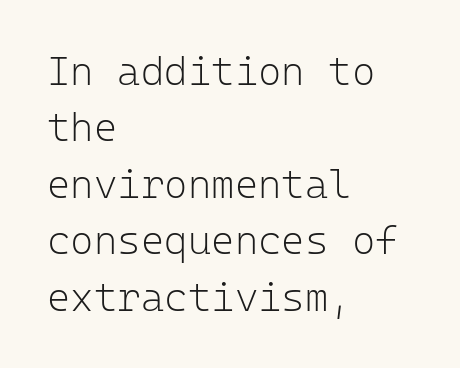
{"serif": "no", "italic": "no", "bold": "no", "weight": "light", "width": "normal", "stroke_contrast": "low", "x_height": "medium", "monospaced": "yes", "underline": "no", "align": "left", "line_spacing": "normal", "line_spacing_ratio": 1.41, "letter_spacing": "normal", "letter_spacing_em": 0.0, "glyph_px": 40}
